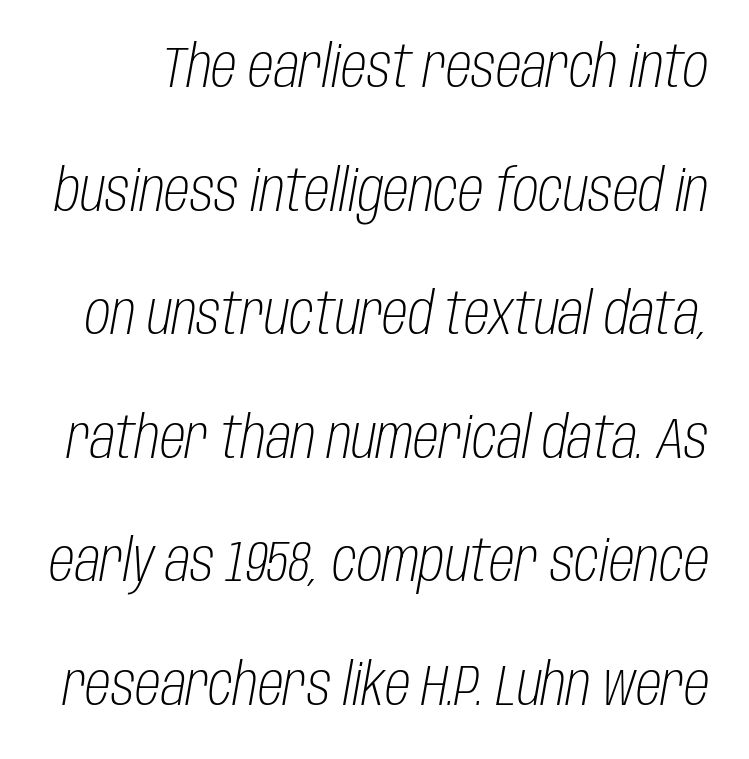
Beneath every word, the page is bare. The strokes carry an ordinary text weight at most. The passage shown is typed in a proportional face where columns would drift. The horizontal fit of the characters is conventional and even. How would I describe the line gaps? Wide and relaxed.
